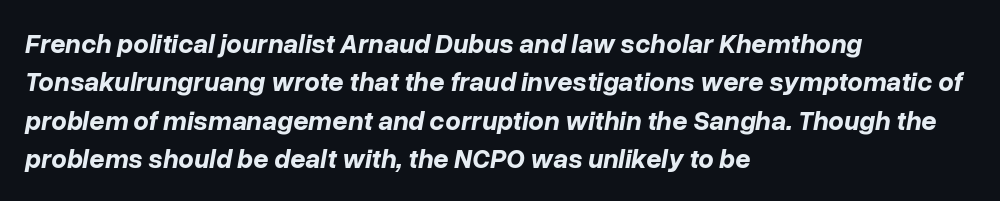
This sample keeps an unexceptional amount of space between lines. The tracking reads as untouched default to a designer's eye. Anything drawn beneath the words? Only blank space. Does the copy run flush right? No — it runs flush left. Italic? Definitely — the glyphs are oblique. How heavy is the stroke? Heavy — this is a bold.
